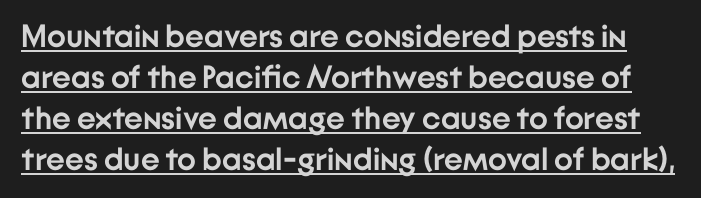
The image shows 32 px semibold sans-serif type, upright; set normal line spacing (1.28x), normal letter spacing, underlined; low stroke contrast and a medium x-height.
